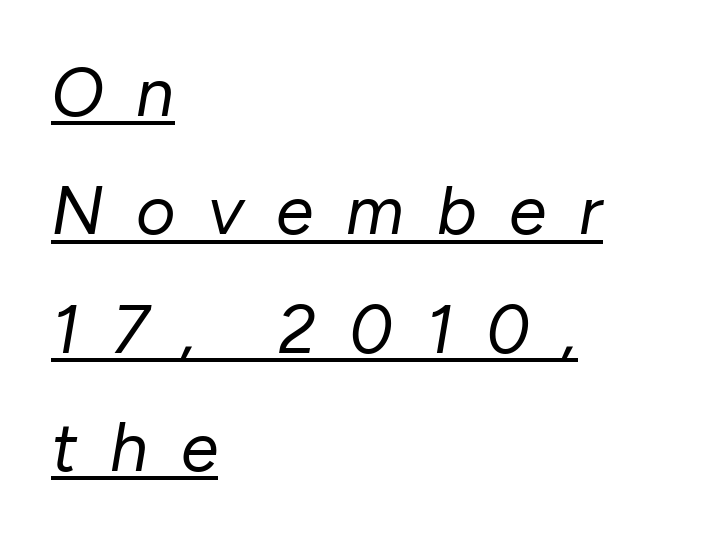
Q: Is the text bold? A: No.
Q: Is the text italic (slanted)? A: Yes, it leans right by about 10 degrees.
Q: Is the text underlined? A: Yes.
Q: How is the paragraph aligned? A: Left-aligned.
Q: Is the spacing between letters normal or unusually wide? A: Unusually wide.
Q: Width (condensed, normal, or wide)? A: Normal.
Q: Stroke contrast? A: Low.
Q: x-height? A: Medium.
Q: Monospaced? A: No.
